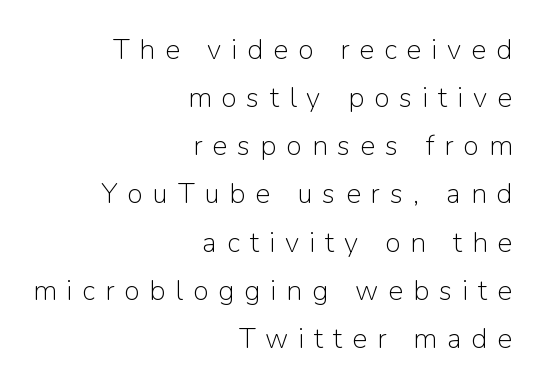
Q: Is the text bold? A: No.
Q: Is the text italic (slanted)? A: No, it is upright.
Q: Is the typeface a serif or a sans-serif typeface? A: Sans-serif.
Q: Is the text underlined? A: No.
Q: How is the paragraph aligned? A: Right-aligned.
Q: Is the spacing between letters normal or unusually wide? A: Unusually wide.
Q: Width (condensed, normal, or wide)? A: Normal.
Q: Stroke contrast? A: Low.
Q: x-height? A: Medium.
Q: Monospaced? A: No.
